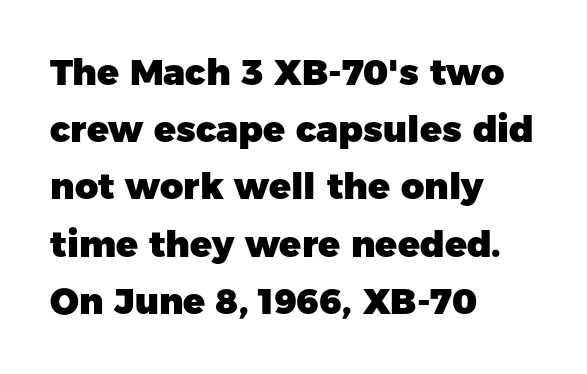
Only glyphs here, with clear space below each row. Here the designer chose a conventional face with non-uniform glyph widths. No italicization has been applied; the sample stays upright. Compared with typical body copy, the letter spacing here is the same. The typeface chosen for these lines omits serifs. Bold? Absolutely — the strokes are thick and heavy.
